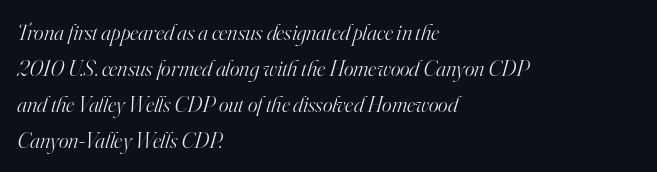
The image shows 23 px text type, italic (leaning right); set left-aligned, normal line spacing (1.57x), normal letter spacing, not underlined.
